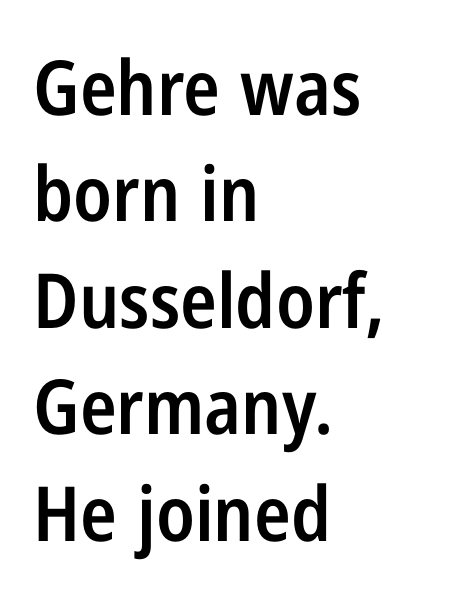
Q: Is the text bold? A: Semi-bold.
Q: Is the text italic (slanted)? A: No, it is upright.
Q: Is the typeface a serif or a sans-serif typeface? A: Sans-serif.
Q: Is the text underlined? A: No.
Q: How is the paragraph aligned? A: Left-aligned.
Q: Is the spacing between letters normal or unusually wide? A: Normal.
Q: Is the spacing between lines tight, normal or loose? A: Normal.
Q: Width (condensed, normal, or wide)? A: Condensed.
Q: Stroke contrast? A: Low.
Q: x-height? A: Medium.
Q: Monospaced? A: No.
